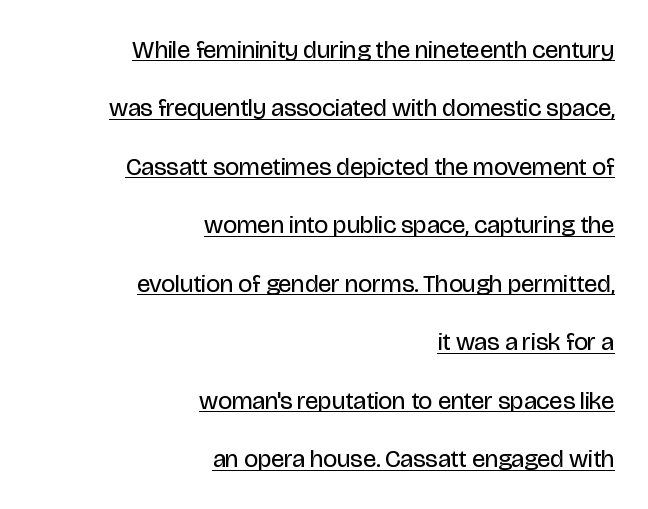
Q: Is the text bold? A: No.
Q: Is the text italic (slanted)? A: No, it is upright.
Q: Is the text underlined? A: Yes.
Q: How is the paragraph aligned? A: Right-aligned.
Q: Is the spacing between letters normal or unusually wide? A: Normal.
Q: Is the spacing between lines tight, normal or loose? A: Loose.
